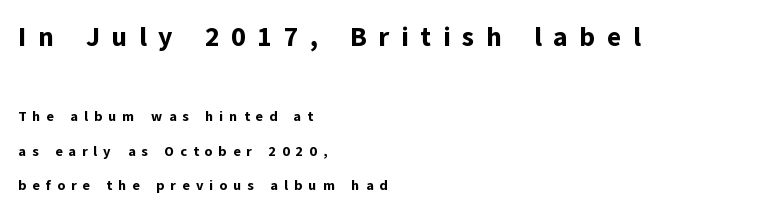
The emphasis by scale lands on block number one, above. Heft: maximum for text — a bold. Just letters on the line, the space beneath them empty. The setting favours the left margin, as ordinary paragraphs usually do.
